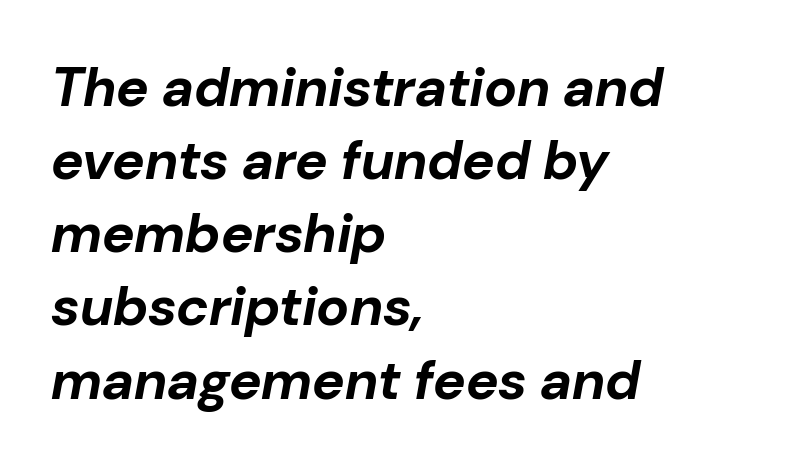
{"italic": "yes", "lean": "right", "slant_degrees": 10, "bold": "yes", "weight": "bold", "width": "normal", "stroke_contrast": "low", "x_height": "medium", "monospaced": "no", "underline": "no", "align": "left", "line_spacing": "normal", "line_spacing_ratio": 1.33, "letter_spacing": "normal", "letter_spacing_em": 0.0, "glyph_px": 55}
